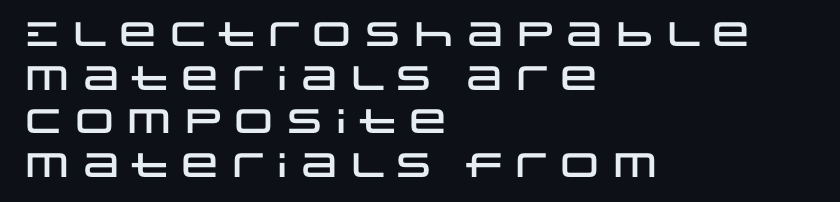
The image shows 34 px wide sans-serif type, upright; set left-aligned, normal line spacing (1.28x), normal letter spacing, not underlined; low stroke contrast and a large x-height.
